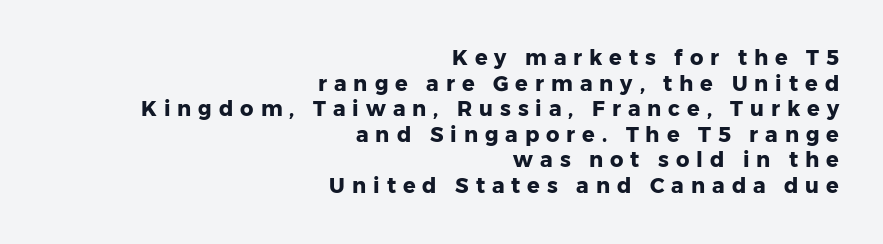
{"italic": "no", "bold": "yes", "underline": "no", "align": "right", "line_spacing_ratio": 1.22, "letter_spacing": "wide", "letter_spacing_em": 0.33, "glyph_px": 21}
